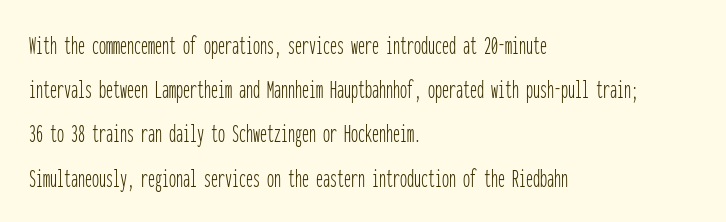
Q: Is the text bold? A: No.
Q: Is the text italic (slanted)? A: No, it is upright.
Q: Is the typeface a serif or a sans-serif typeface? A: Sans-serif.
Q: Is the text underlined? A: No.
Q: How is the paragraph aligned? A: Left-aligned.
Q: Is the spacing between letters normal or unusually wide? A: Normal.
Q: Is the spacing between lines tight, normal or loose? A: Normal.
Q: Width (condensed, normal, or wide)? A: Condensed.
Q: Stroke contrast? A: Low.
Q: x-height? A: Medium.
Q: Monospaced? A: Yes.
